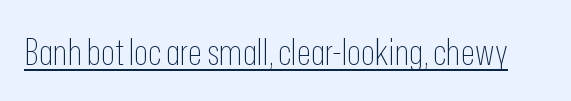
Caption: standard tracking, unaltered. Examine the stroke ends and you'll find no serifs. Beneath each row of characters lies a ruled line. A typesetter would call this proportional, since set widths differ per character. Designer's note — italics off, roman on. Stem width sits at or under what a default text font uses.
